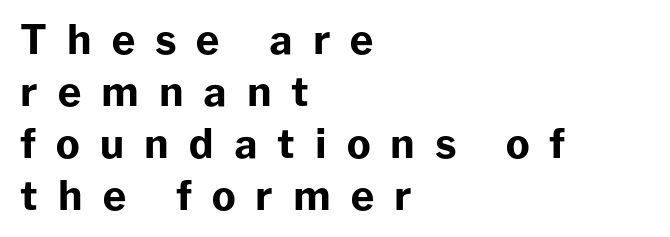
The image shows 40 px bold sans-serif type, upright; set left-aligned, normal line spacing (1.3x), unusually wide letter spacing (+0.5 em), not underlined; low stroke contrast and a medium x-height.
